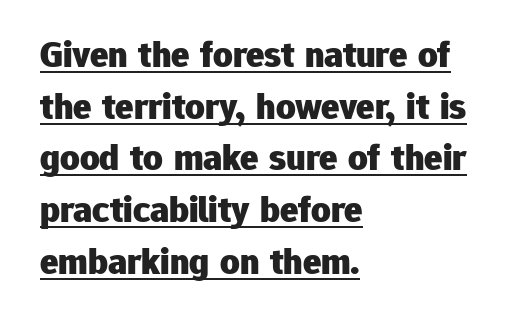
{"serif": "no", "italic": "no", "bold": "yes", "weight": "heavy", "width": "normal", "stroke_contrast": "low", "x_height": "medium", "monospaced": "no", "underline": "yes", "align": "left", "line_spacing": "normal", "line_spacing_ratio": 1.36, "letter_spacing": "normal", "letter_spacing_em": 0.0, "glyph_px": 38}
